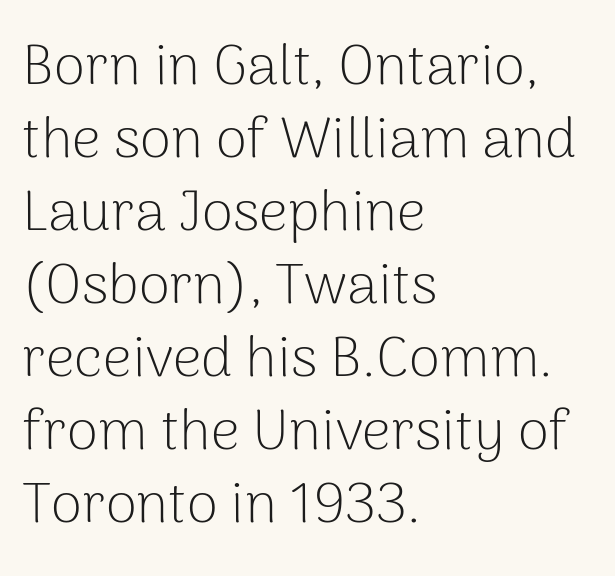
Serifs: no, the terminals of the letterforms are clean. The font's upright variant was chosen for this text. Any mark beneath the type? The region is blank. No chunkiness to these letters — they're not bold.
